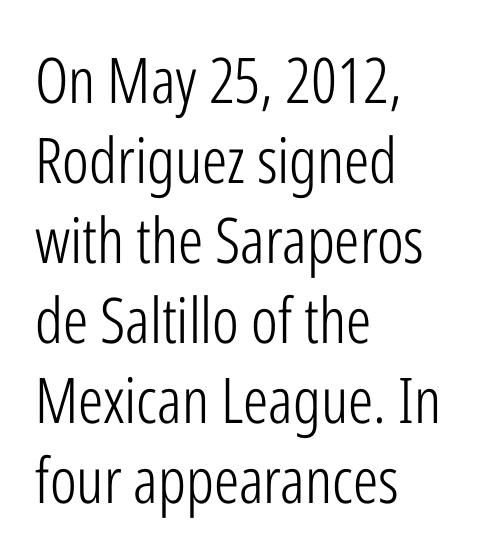
{"serif": "no", "italic": "no", "bold": "no", "weight": "light", "width": "condensed", "stroke_contrast": "low", "x_height": "medium", "monospaced": "no", "underline": "no", "align": "left", "line_spacing": "normal", "line_spacing_ratio": 1.27, "letter_spacing": "normal", "letter_spacing_em": 0.0, "glyph_px": 63}
